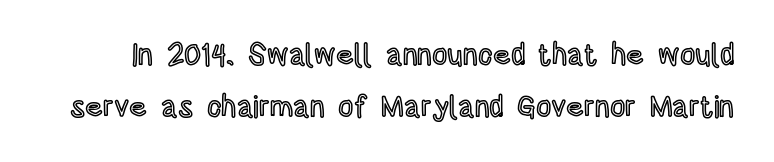
{"italic": "no", "width": "condensed", "x_height": "large", "monospaced": "no", "underline": "no", "line_spacing_ratio": 1.72, "letter_spacing": "normal", "letter_spacing_em": 0.0, "glyph_px": 30}
